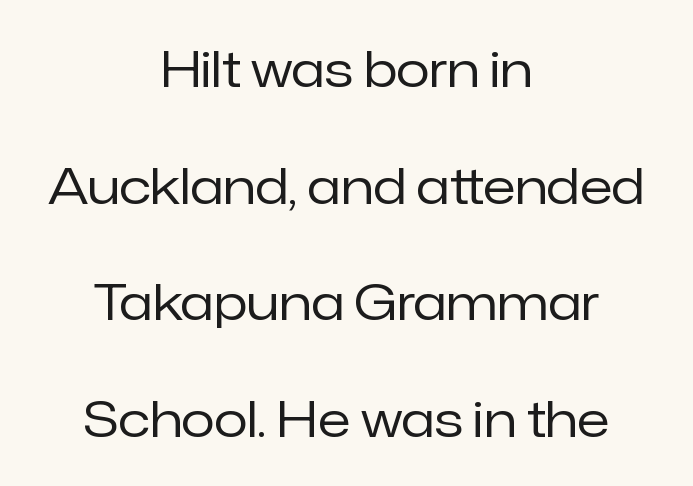
Q: Is the text bold? A: No.
Q: Is the text italic (slanted)? A: No, it is upright.
Q: Is the typeface a serif or a sans-serif typeface? A: Sans-serif.
Q: Is the text underlined? A: No.
Q: How is the paragraph aligned? A: Centered.
Q: Is the spacing between letters normal or unusually wide? A: Normal.
Q: Is the spacing between lines tight, normal or loose? A: Loose.
Q: Width (condensed, normal, or wide)? A: Normal.
Q: Stroke contrast? A: Low.
Q: x-height? A: Medium.
Q: Monospaced? A: No.
